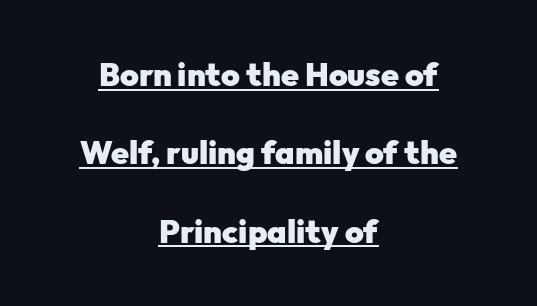
{"serif": "no", "italic": "no", "bold": "yes", "weight": "heavy", "width": "normal", "stroke_contrast": "low", "x_height": "medium", "monospaced": "no", "underline": "yes", "align": "center", "line_spacing": "loose", "line_spacing_ratio": 2.45, "letter_spacing": "normal", "letter_spacing_em": 0.0, "glyph_px": 32}
